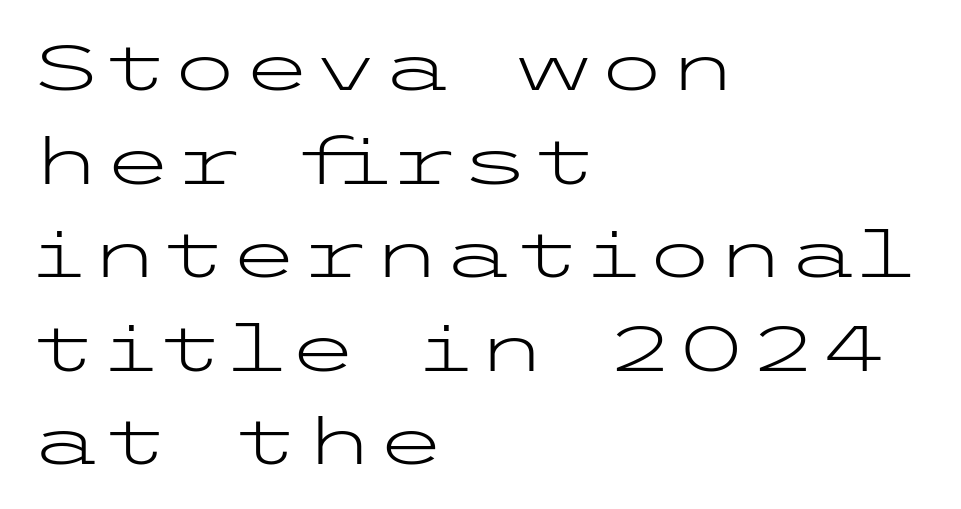
The image shows 65 px light, wide sans-serif type, upright; set left-aligned, normal line spacing (1.44x), normal letter spacing, not underlined; low stroke contrast and a medium x-height.
